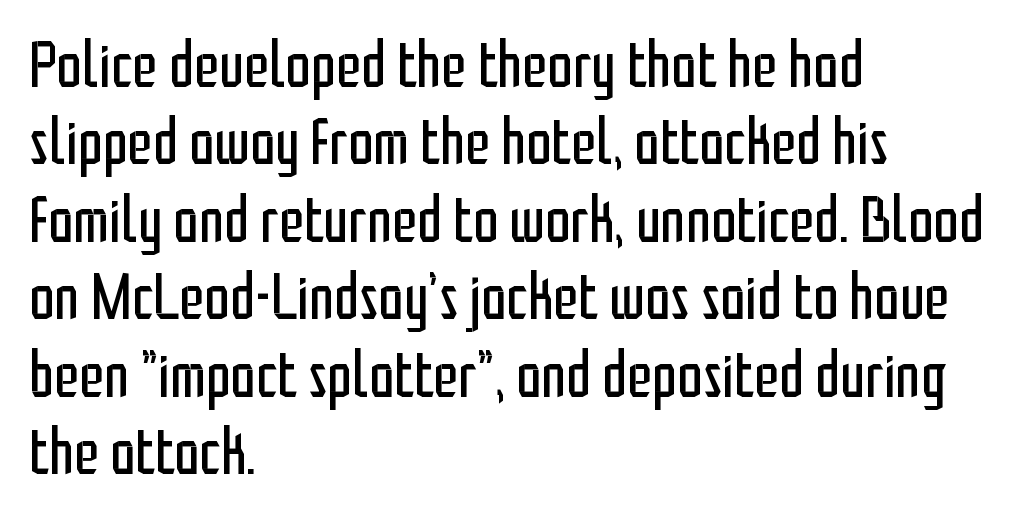
The image shows 64 px regular-weight, condensed sans-serif type, upright; set left-aligned, line spacing 1.21x, normal letter spacing, not underlined; low stroke contrast and a medium x-height.
